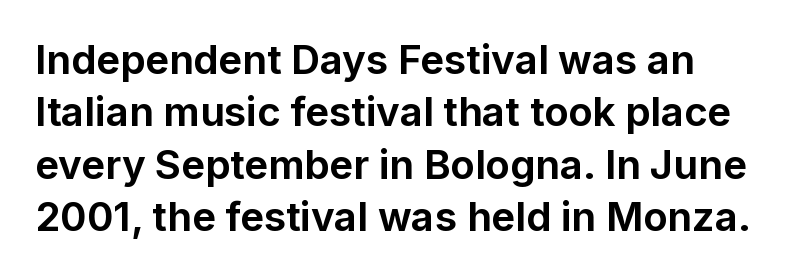
The image shows 40 px bold sans-serif type, upright; set normal line spacing (1.31x), normal letter spacing, not underlined; low stroke contrast and a medium x-height.
